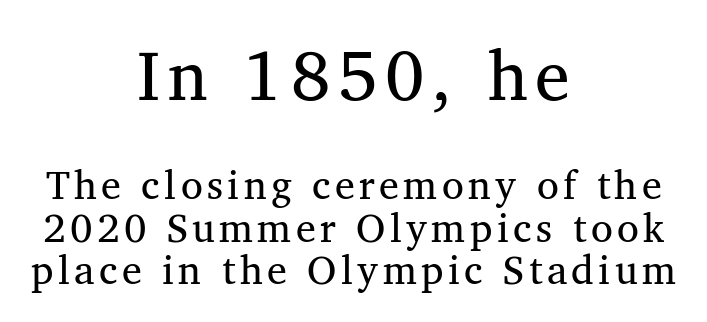
Does the type have serifs? Yes, each stem ends in a small foot. The lines are quadded center. The passage shown is typed in a proportional face where columns would drift. This is roman type, the default non-slanted kind. Vertically, the passage feels compressed, each row crowding the next. A clean baseline with only descenders dipping below it.
